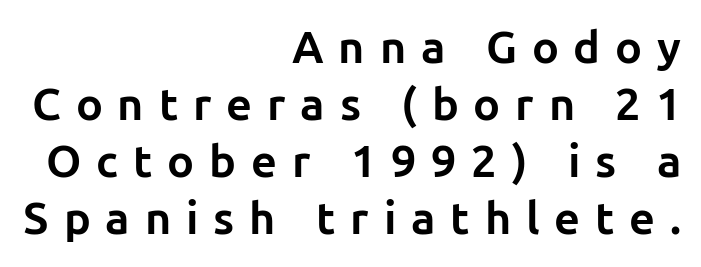
Q: Is the text bold? A: Yes.
Q: Is the text italic (slanted)? A: No, it is upright.
Q: Is the typeface a serif or a sans-serif typeface? A: Sans-serif.
Q: Is the text underlined? A: No.
Q: How is the paragraph aligned? A: Right-aligned.
Q: Is the spacing between letters normal or unusually wide? A: Unusually wide.
Q: Is the spacing between lines tight, normal or loose? A: Normal.
Q: Width (condensed, normal, or wide)? A: Normal.
Q: Stroke contrast? A: Low.
Q: x-height? A: Medium.
Q: Monospaced? A: No.
